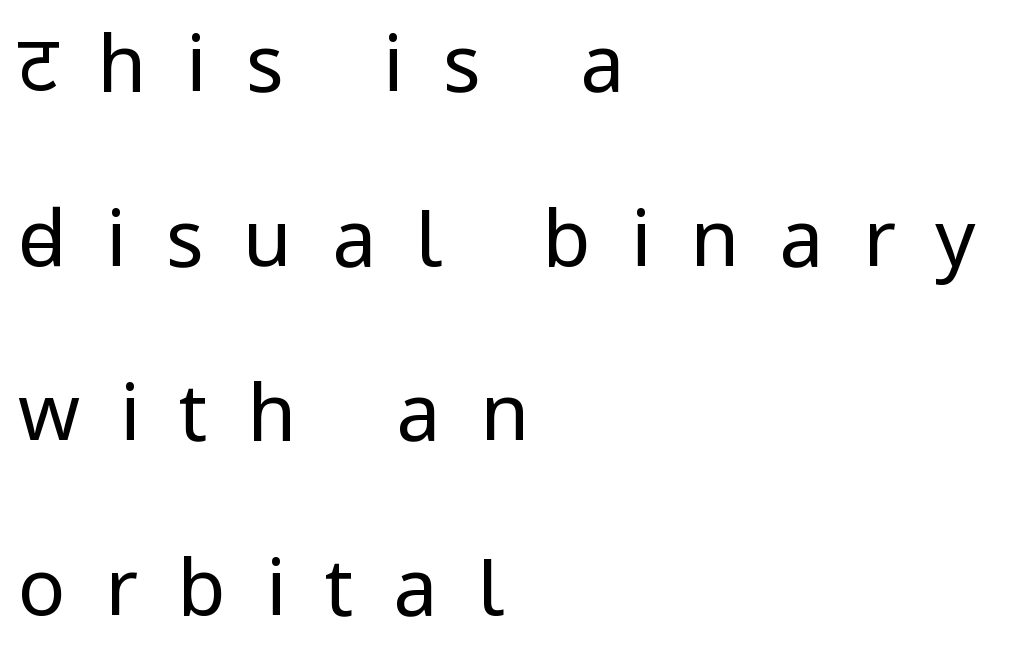
{"serif": "no", "italic": "no", "bold": "no", "weight": "regular", "width": "condensed", "stroke_contrast": "low", "underline": "no", "align": "left", "line_spacing": "loose", "line_spacing_ratio": 2.21, "letter_spacing": "wide", "letter_spacing_em": 0.5, "glyph_px": 79}
